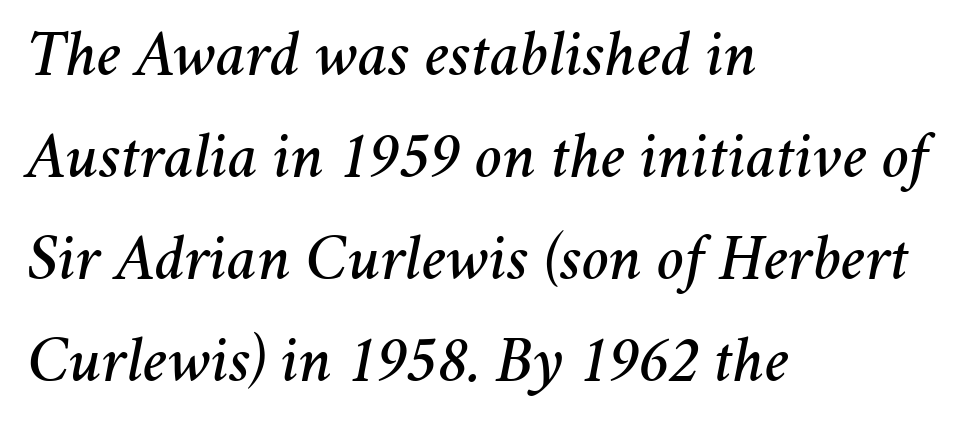
Q: Is the text italic (slanted)? A: Yes, it leans right by about 11 degrees.
Q: Is the text underlined? A: No.
Q: How is the paragraph aligned? A: Left-aligned.
Q: Is the spacing between letters normal or unusually wide? A: Normal.
Q: Is the spacing between lines tight, normal or loose? A: Normal.
Q: Width (condensed, normal, or wide)? A: Normal.
Q: Stroke contrast? A: Medium.
Q: x-height? A: Medium.
Q: Monospaced? A: No.
